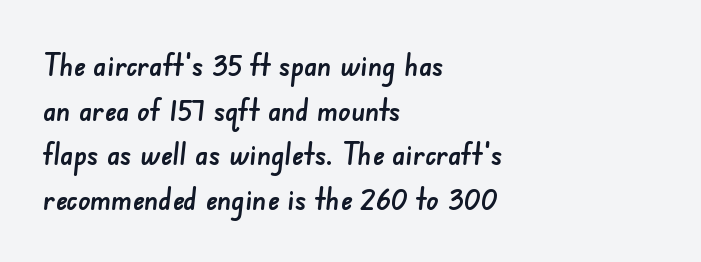
{"serif": "no", "width": "normal", "stroke_contrast": "low", "x_height": "small", "monospaced": "no", "underline": "no", "align": "left", "line_spacing": "normal", "line_spacing_ratio": 1.44, "letter_spacing": "normal", "letter_spacing_em": 0.0, "glyph_px": 31}
